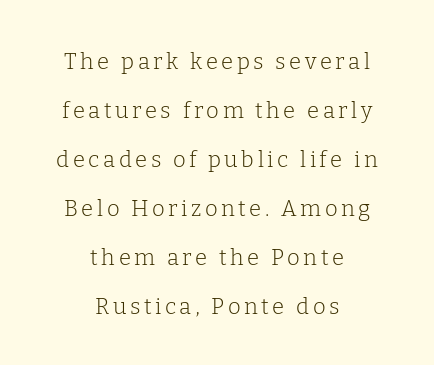
The specimen omits any rule beneath the text block's lines. The characters are drawn with everyday or finer stroke widths. Characters remain perfectly vertical along every line. This rendering uses center alignment, leaving both contours irregular but symmetric. What's the leading like? Stretched, with rows far apart.
